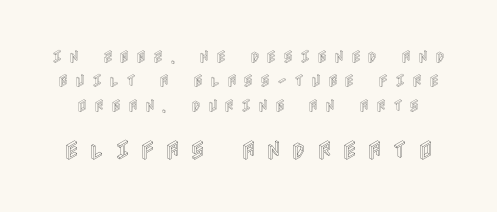
The image shows 21 px text type, upright; set line spacing 1.75x, unusually wide letter spacing (+0.47 em), not underlined; the second (bottom) block is 1.5x larger.
